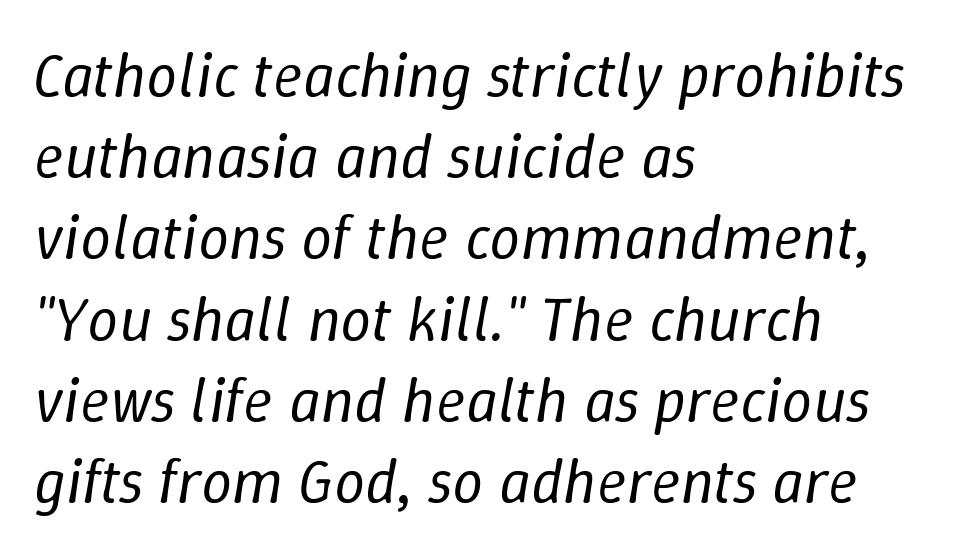
Baseline-to-baseline distance is the conventional proportion of letter height. The passage shown has conventional tracking throughout. Do the characters align in a grid? No, the font is proportional. Check under the words: just untouched page. Ink coverage per letter is moderate at most. If you drew a line through each stem, it would be angled.
